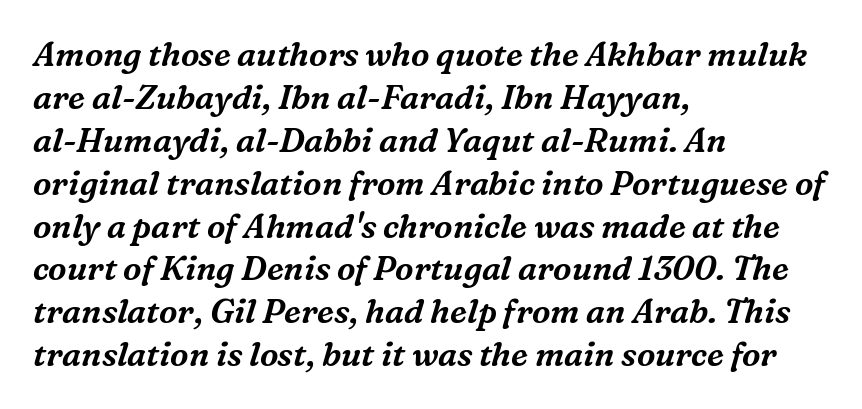
{"serif": "yes", "italic": "yes", "lean": "right", "slant_degrees": 16, "width": "normal", "stroke_contrast": "medium", "x_height": "medium", "monospaced": "no", "underline": "no", "align": "left", "line_spacing": "normal", "line_spacing_ratio": 1.3, "letter_spacing": "normal", "letter_spacing_em": 0.0, "glyph_px": 33}
